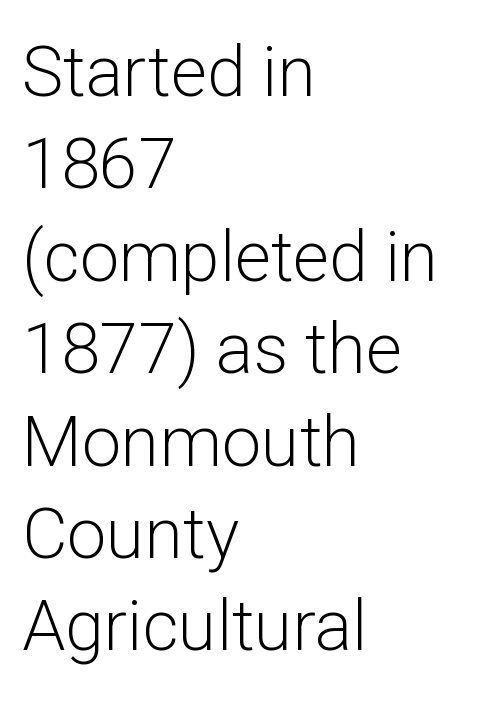
The image shows 70 px light sans-serif type, upright; set left-aligned, normal line spacing (1.32x), normal letter spacing, not underlined; low stroke contrast and a medium x-height.
